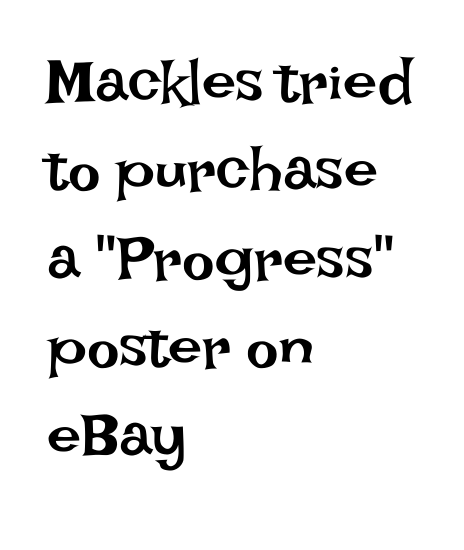
{"italic": "no", "bold": "no", "weight": "regular", "width": "normal", "stroke_contrast": "low", "x_height": "large", "monospaced": "no", "underline": "no", "align": "left", "line_spacing": "normal", "line_spacing_ratio": 1.45, "letter_spacing": "normal", "letter_spacing_em": 0.0, "glyph_px": 61}
